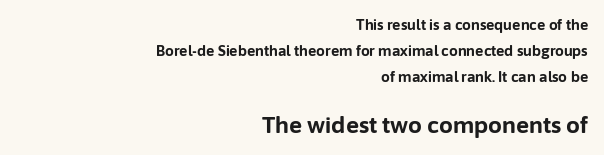
The image shows 22 px bold type, upright; set right-aligned, line spacing 1.87x, normal letter spacing, not underlined; the second (bottom) block is 1.57x larger.
